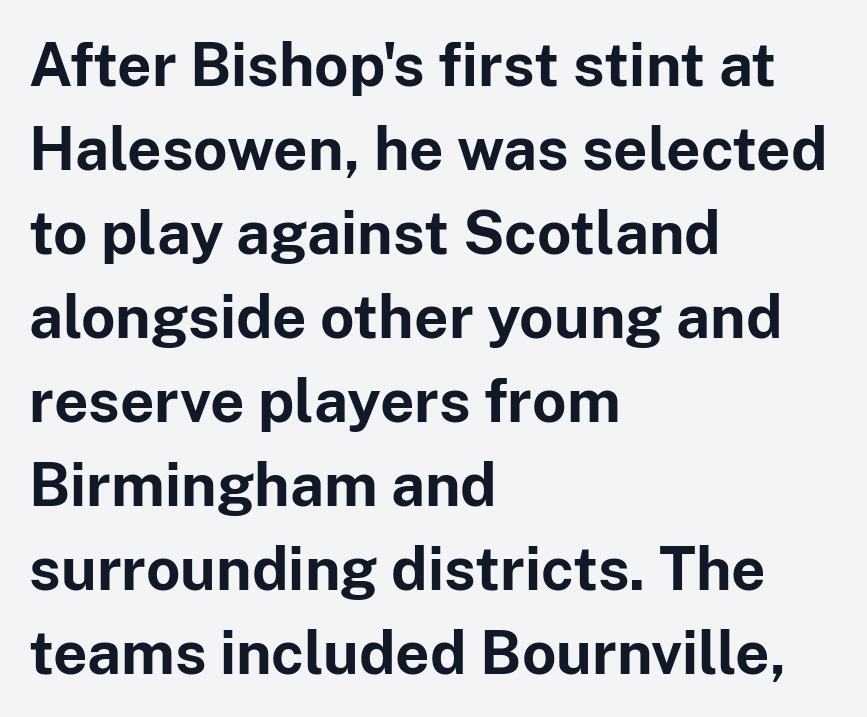
Q: Is the text bold? A: Yes.
Q: Is the text italic (slanted)? A: No, it is upright.
Q: Is the typeface a serif or a sans-serif typeface? A: Sans-serif.
Q: Is the text underlined? A: No.
Q: How is the paragraph aligned? A: Left-aligned.
Q: Is the spacing between letters normal or unusually wide? A: Normal.
Q: Is the spacing between lines tight, normal or loose? A: Normal.
Q: Width (condensed, normal, or wide)? A: Normal.
Q: Stroke contrast? A: Low.
Q: x-height? A: Medium.
Q: Monospaced? A: No.
